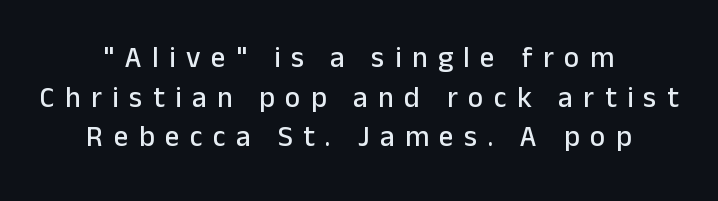
{"serif": "no", "italic": "no", "width": "normal", "stroke_contrast": "low", "x_height": "medium", "monospaced": "no", "underline": "no", "align": "center", "line_spacing": "normal", "line_spacing_ratio": 1.37, "letter_spacing": "wide", "letter_spacing_em": 0.36, "glyph_px": 29}
